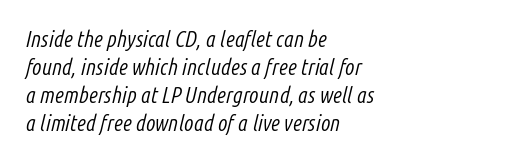
{"italic": "yes", "lean": "right", "slant_degrees": 14, "bold": "no", "underline": "no", "align": "left", "line_spacing": "normal", "line_spacing_ratio": 1.27, "letter_spacing": "normal", "letter_spacing_em": 0.0, "glyph_px": 22}
